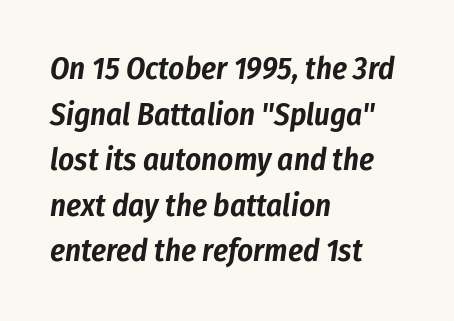
The image shows 31 px condensed type, italic (leaning right); set left-aligned, normal line spacing (1.47x), normal letter spacing, not underlined; low stroke contrast and a medium x-height.
